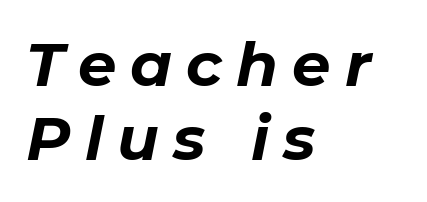
{"italic": "yes", "lean": "right", "slant_degrees": 11, "bold": "yes", "weight": "bold", "width": "normal", "stroke_contrast": "low", "x_height": "medium", "monospaced": "no", "underline": "no", "align": "left", "line_spacing_ratio": 1.21, "letter_spacing": "wide", "letter_spacing_em": 0.23, "glyph_px": 61}
